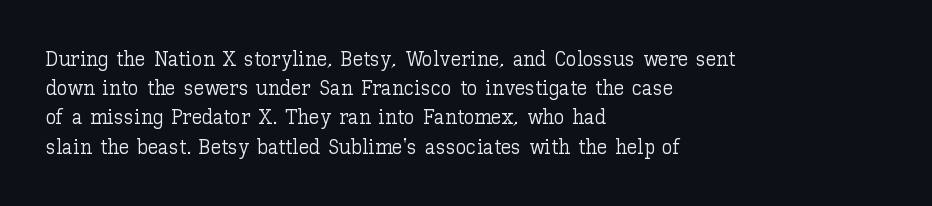
Q: Is the text bold? A: No.
Q: Is the text italic (slanted)? A: No, it is upright.
Q: Is the text underlined? A: No.
Q: How is the paragraph aligned? A: Left-aligned.
Q: Is the spacing between letters normal or unusually wide? A: Normal.
Q: Is the spacing between lines tight, normal or loose? A: Normal.
